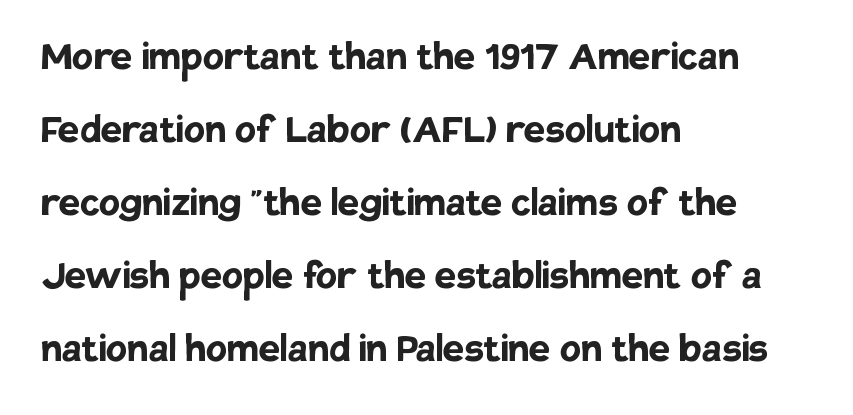
{"serif": "no", "italic": "no", "bold": "yes", "weight": "semibold", "width": "normal", "stroke_contrast": "low", "x_height": "large", "monospaced": "no", "underline": "no", "align": "left", "line_spacing": "normal", "line_spacing_ratio": 1.52, "letter_spacing": "normal", "letter_spacing_em": 0.0, "glyph_px": 48}
